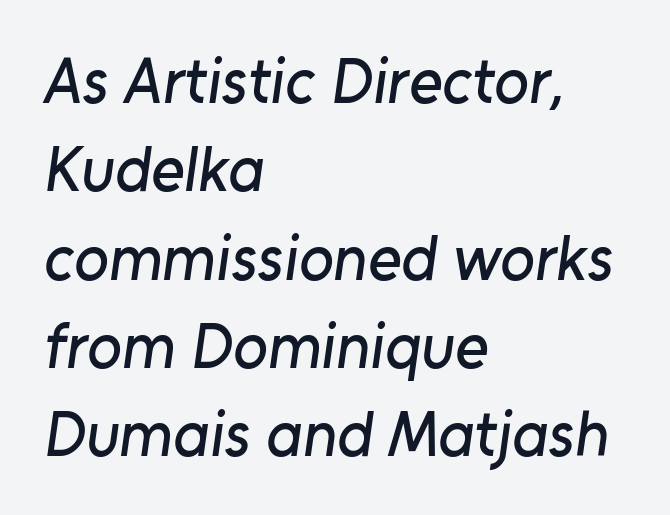
{"serif": "no", "width": "normal", "stroke_contrast": "low", "x_height": "medium", "monospaced": "no", "underline": "no", "align": "left", "line_spacing": "normal", "line_spacing_ratio": 1.38, "letter_spacing": "normal", "letter_spacing_em": 0.0, "glyph_px": 64}
